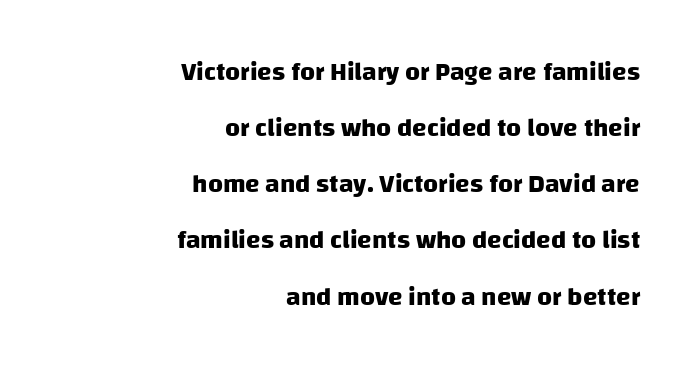
Q: Is the text bold? A: Yes.
Q: Is the text underlined? A: No.
Q: How is the paragraph aligned? A: Right-aligned.
Q: Is the spacing between letters normal or unusually wide? A: Normal.
Q: Is the spacing between lines tight, normal or loose? A: Loose.
